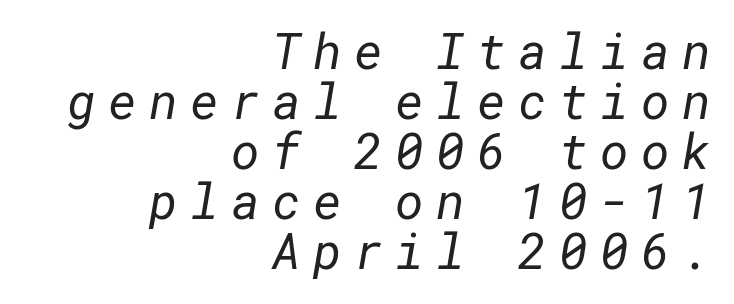
The image shows 49 px regular-weight sans-serif type; set right-aligned, tight line spacing (1.02x), unusually wide letter spacing (+0.25 em), not underlined; low stroke contrast and a medium x-height.
